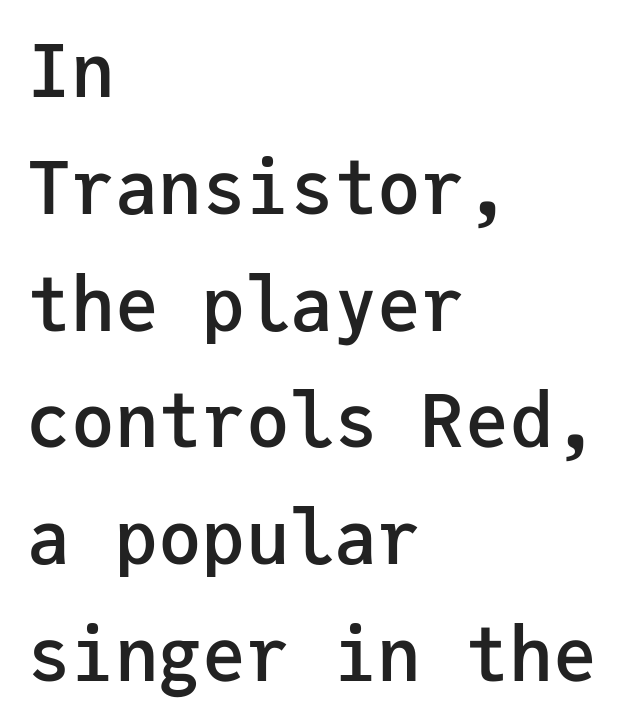
Serif or sans? Sans — the stroke terminals are bare. Left-aligned paragraph, ragged on the right. Beneath every word, the page is bare. If you drew a line through each stem, it would be perfectly vertical.
